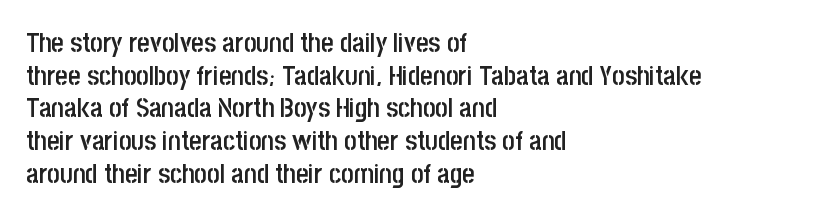
The rendering uses a semibold face; strokes are thickened but not to full bold. Inter-character spacing is left at the font's built-in metrics. Quick note: not italic, upright. Which margin do the lines hug? The left one — the right edge is uneven.
